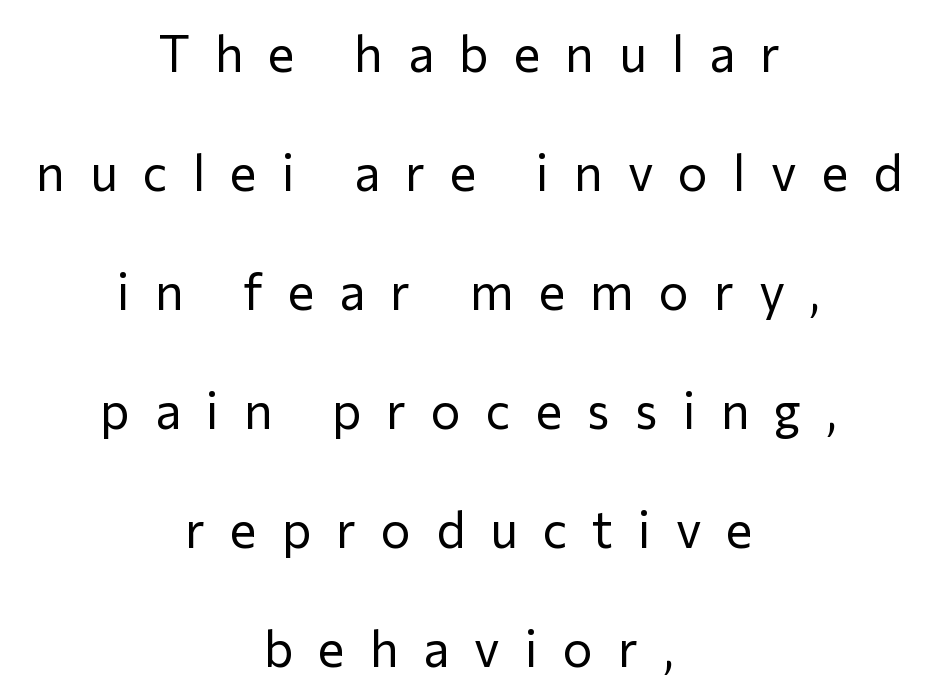
{"serif": "no", "italic": "no", "bold": "no", "weight": "regular", "width": "normal", "stroke_contrast": "low", "x_height": "medium", "monospaced": "no", "underline": "no", "align": "center", "line_spacing": "loose", "line_spacing_ratio": 2.38, "letter_spacing": "wide", "letter_spacing_em": 0.5, "glyph_px": 50}
